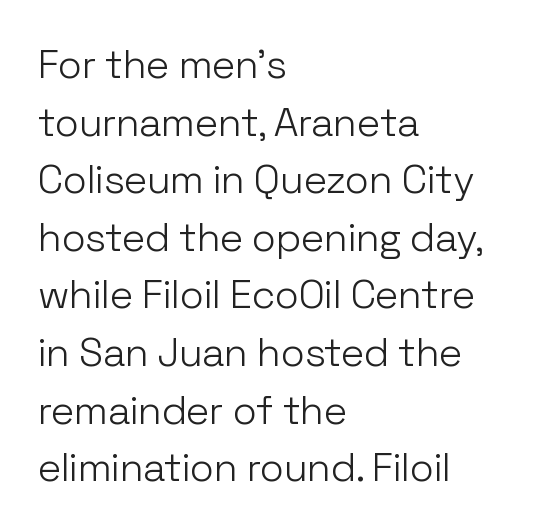
Q: Is the text bold? A: No.
Q: Is the text italic (slanted)? A: No, it is upright.
Q: Is the typeface a serif or a sans-serif typeface? A: Sans-serif.
Q: Is the text underlined? A: No.
Q: How is the paragraph aligned? A: Left-aligned.
Q: Is the spacing between letters normal or unusually wide? A: Normal.
Q: Is the spacing between lines tight, normal or loose? A: Normal.
Q: Width (condensed, normal, or wide)? A: Normal.
Q: Stroke contrast? A: Low.
Q: x-height? A: Medium.
Q: Monospaced? A: No.
